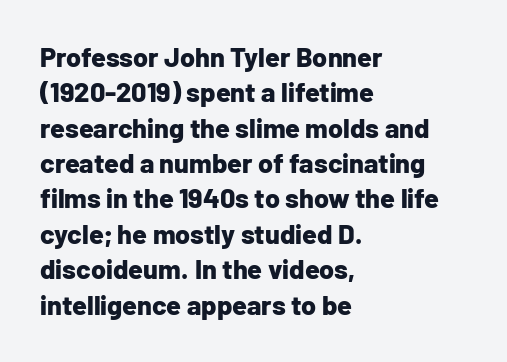
Q: Is the text bold? A: Yes.
Q: Is the text italic (slanted)? A: No, it is upright.
Q: Is the text underlined? A: No.
Q: How is the paragraph aligned? A: Left-aligned.
Q: Is the spacing between letters normal or unusually wide? A: Normal.
Q: Is the spacing between lines tight, normal or loose? A: Normal.
